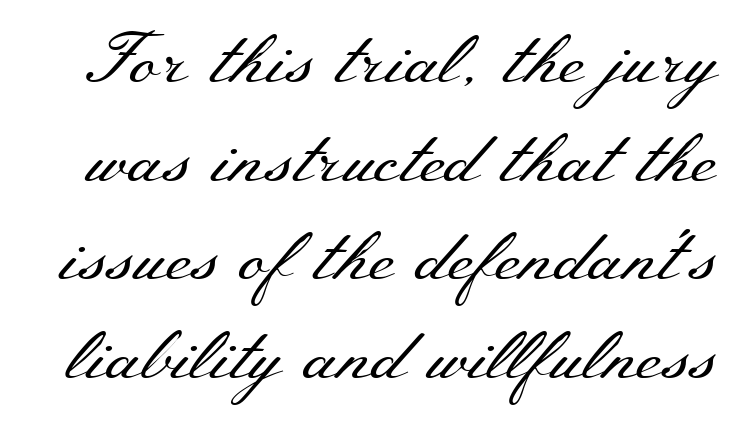
Q: Is the text bold? A: No.
Q: Is the text italic (slanted)? A: Yes.
Q: Is the typeface a serif or a sans-serif typeface? A: Serif.
Q: Is the text underlined? A: No.
Q: Is the spacing between letters normal or unusually wide? A: Normal.
Q: Is the spacing between lines tight, normal or loose? A: Normal.
Q: Width (condensed, normal, or wide)? A: Wide.
Q: Stroke contrast? A: Medium.
Q: x-height? A: Small.
Q: Monospaced? A: No.
